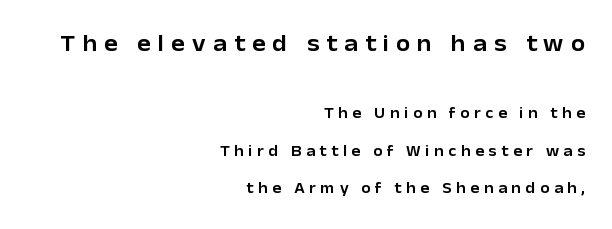
{"italic": "no", "underline": "no", "align": "right", "line_spacing": "loose", "line_spacing_ratio": 2.48, "letter_spacing": "wide", "letter_spacing_em": 0.31, "larger_block": "first", "size_ratio": 1.53, "glyph_px": 23}
